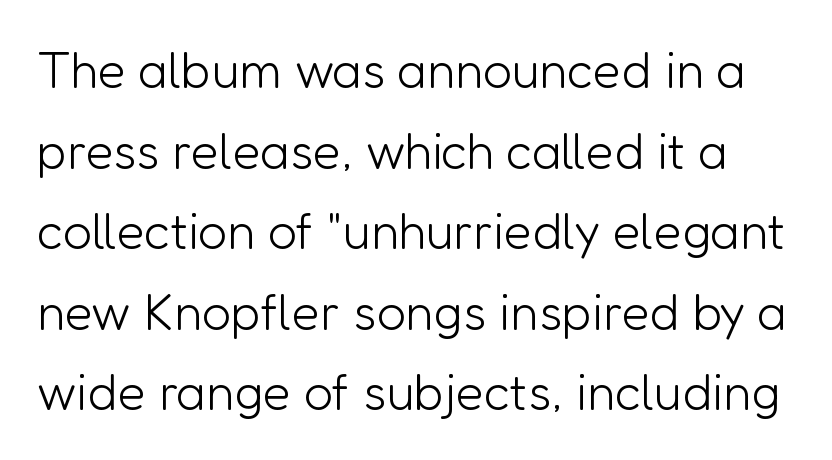
Q: Is the text bold? A: No.
Q: Is the text italic (slanted)? A: No, it is upright.
Q: Is the typeface a serif or a sans-serif typeface? A: Sans-serif.
Q: Is the text underlined? A: No.
Q: Is the spacing between letters normal or unusually wide? A: Normal.
Q: Is the spacing between lines tight, normal or loose? A: Normal.
Q: Width (condensed, normal, or wide)? A: Normal.
Q: Stroke contrast? A: Low.
Q: x-height? A: Medium.
Q: Monospaced? A: No.
